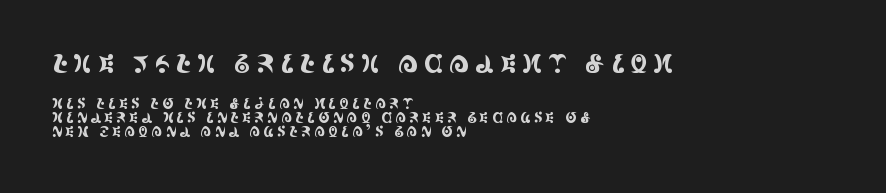
The image shows 25 px text type, upright; set left-aligned, tight line spacing (1.0x), unusually wide letter spacing (+0.22 em), not underlined; the first (top) block is 1.79x larger.
